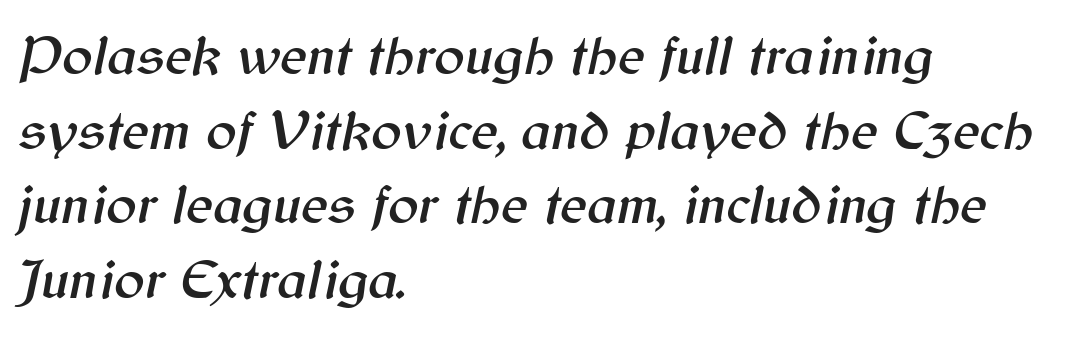
Think of a printed novel: that variable character pitch is what you see here. Quick note: interline space is typical. Underlining? Definitely not there. Slanted lettering throughout.
